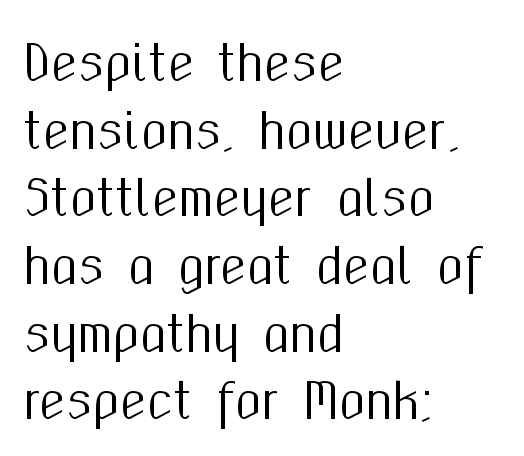
A typesetter would call this zero additional tracking. Note the varied advance widths — an 'i' is clearly narrower than an 'm'. The type family on display is of the sans-serif kind. Line spacing here is normal.
